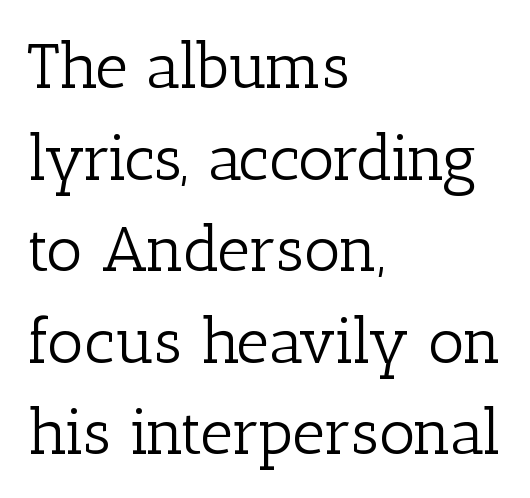
Leading: standard. Unlike italic type, these characters show no tilt at all. The lines are quadded left. Spacing verdict: proportional, widths tailored to each character.
